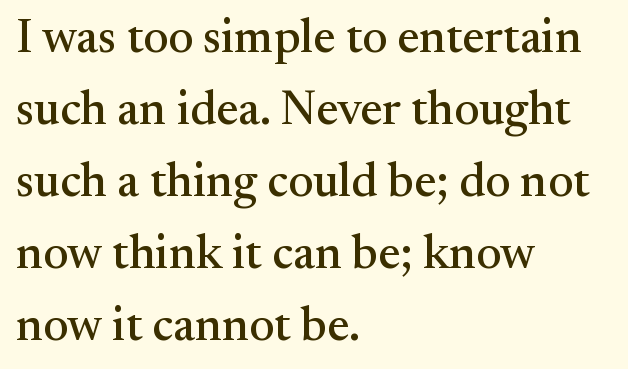
Q: Is the text italic (slanted)? A: No, it is upright.
Q: Is the typeface a serif or a sans-serif typeface? A: Serif.
Q: Is the text underlined? A: No.
Q: How is the paragraph aligned? A: Left-aligned.
Q: Is the spacing between letters normal or unusually wide? A: Normal.
Q: Is the spacing between lines tight, normal or loose? A: Normal.
Q: Width (condensed, normal, or wide)? A: Normal.
Q: Stroke contrast? A: Medium.
Q: x-height? A: Small.
Q: Monospaced? A: No.
